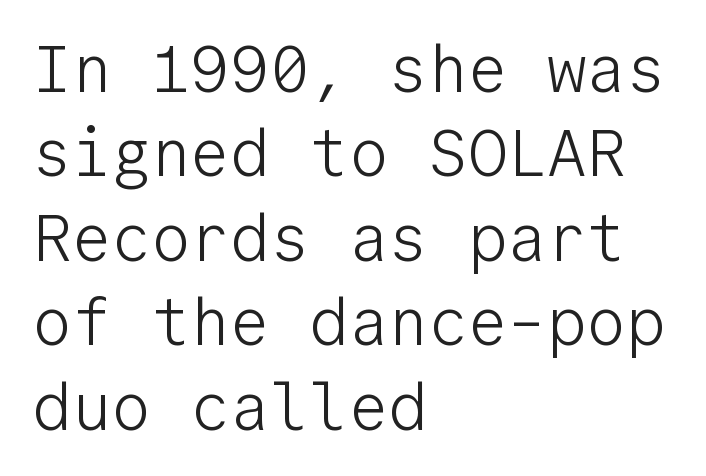
Q: Is the text bold? A: No.
Q: Is the text italic (slanted)? A: No, it is upright.
Q: Is the typeface a serif or a sans-serif typeface? A: Sans-serif.
Q: Is the text underlined? A: No.
Q: How is the paragraph aligned? A: Left-aligned.
Q: Is the spacing between letters normal or unusually wide? A: Normal.
Q: Is the spacing between lines tight, normal or loose? A: Normal.
Q: Width (condensed, normal, or wide)? A: Normal.
Q: Stroke contrast? A: Low.
Q: x-height? A: Medium.
Q: Monospaced? A: Yes.
